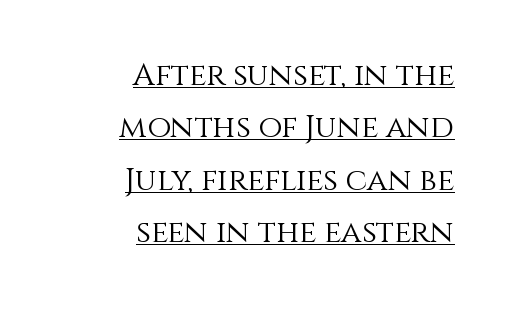
Short note: letters normally spaced. You can see a thin bar hugging the bottom of the glyphs. Think of a printed novel: that variable character pitch is what you see here. This sample keeps an unexceptional amount of space between lines. The setting favours the right margin, as signatures and pull-quotes sometimes do. If you drew a line through each stem, it would be perfectly vertical.
